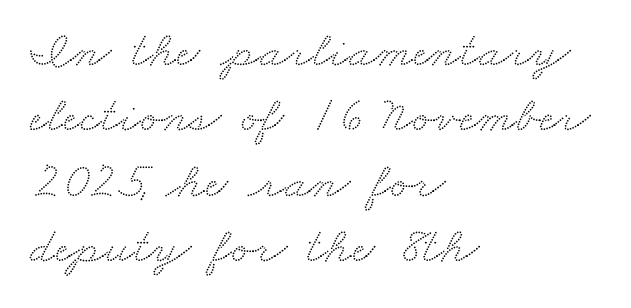
Q: Is the typeface a serif or a sans-serif typeface? A: Serif.
Q: Is the text underlined? A: No.
Q: How is the paragraph aligned? A: Left-aligned.
Q: Is the spacing between letters normal or unusually wide? A: Normal.
Q: Is the spacing between lines tight, normal or loose? A: Normal.
Q: Width (condensed, normal, or wide)? A: Wide.
Q: Stroke contrast? A: Medium.
Q: x-height? A: Small.
Q: Monospaced? A: No.
